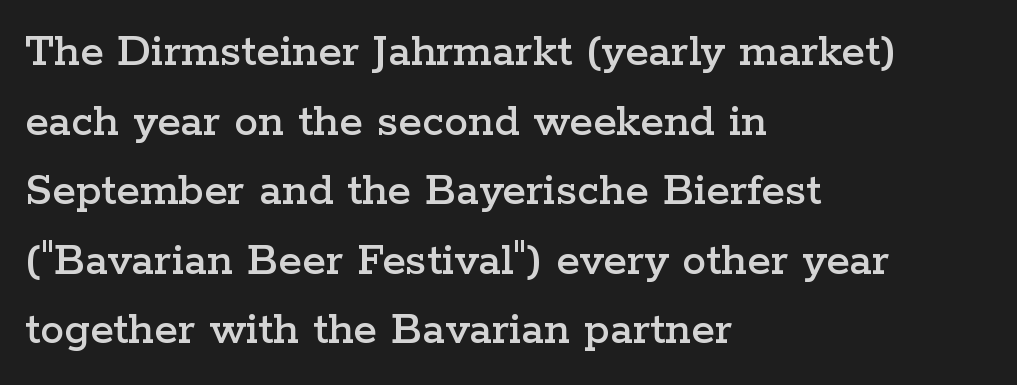
Students, note that the glyphs here touch the page at normal intervals. A roman cut, with each character standing at attention. Each letter keeps its own natural width here, so spacing adapts to shape. Reading down the column, the eye jumps a familiar distance to each next line. Serif or sans? Serif — the stroke terminals have little feet.
